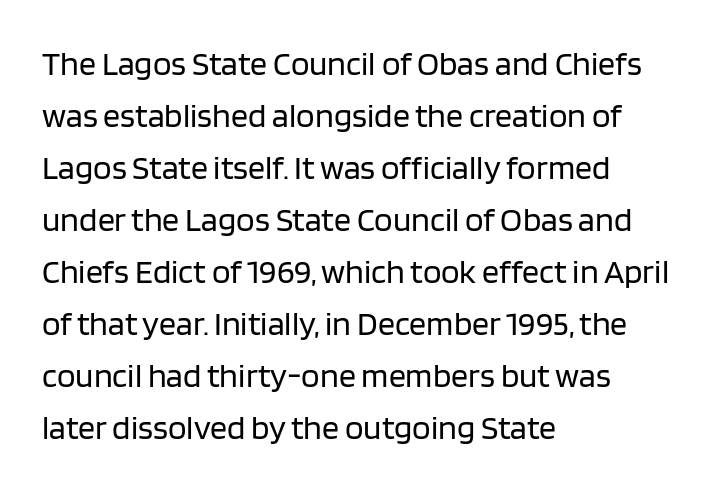
Q: Is the text bold? A: No.
Q: Is the text italic (slanted)? A: No, it is upright.
Q: Is the typeface a serif or a sans-serif typeface? A: Sans-serif.
Q: Is the text underlined? A: No.
Q: How is the paragraph aligned? A: Left-aligned.
Q: Is the spacing between letters normal or unusually wide? A: Normal.
Q: Is the spacing between lines tight, normal or loose? A: Normal.
Q: Width (condensed, normal, or wide)? A: Normal.
Q: Stroke contrast? A: Low.
Q: x-height? A: Large.
Q: Monospaced? A: No.
